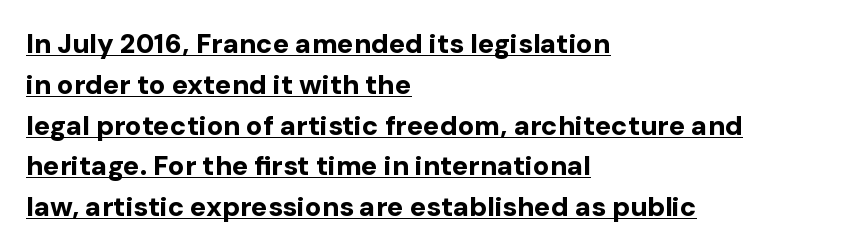
Summary of weight: heavy, a full bold. The face used here appears with an underline applied. Summary of vertical rhythm: regular, with standard interline spacing. If you drew a ruler down the left edge, every line would touch it. Caption: standard tracking, unaltered. Notice how the stems are strictly vertical — no italics here.
